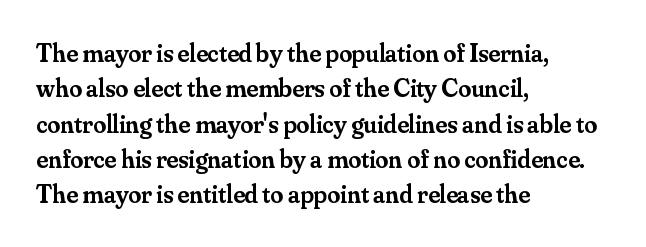
{"italic": "no", "bold": "semi", "underline": "no", "align": "left", "line_spacing": "normal", "line_spacing_ratio": 1.36, "letter_spacing": "normal", "letter_spacing_em": 0.0, "glyph_px": 26}
